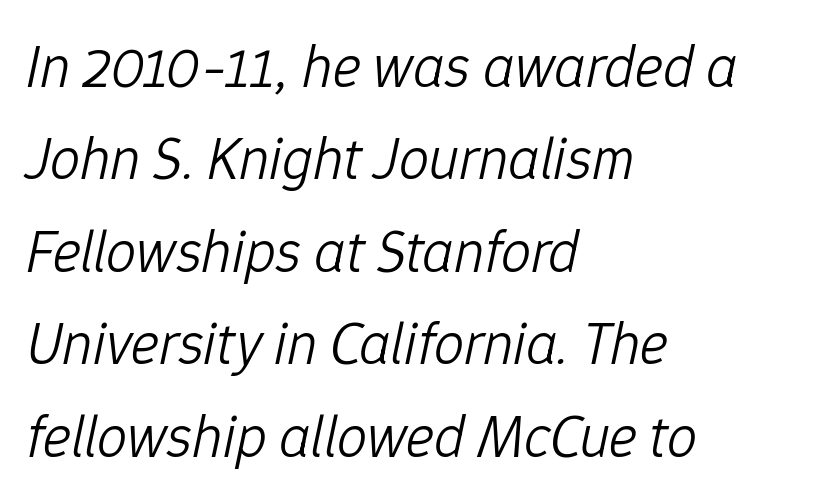
Q: Is the text bold? A: No.
Q: Is the text italic (slanted)? A: Yes, it leans right by about 12 degrees.
Q: Is the text underlined? A: No.
Q: How is the paragraph aligned? A: Left-aligned.
Q: Is the spacing between letters normal or unusually wide? A: Normal.
Q: Is the spacing between lines tight, normal or loose? A: Normal.
Q: Width (condensed, normal, or wide)? A: Normal.
Q: Stroke contrast? A: Low.
Q: x-height? A: Medium.
Q: Monospaced? A: No.
